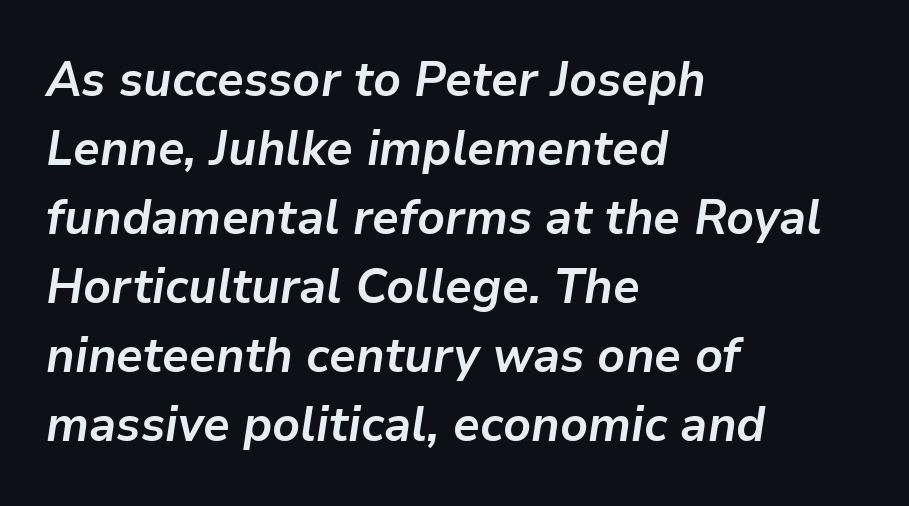
The image shows 49 px semibold type, italic (leaning right); set left-aligned, normal line spacing (1.41x), normal letter spacing, not underlined; low stroke contrast and a medium x-height.
